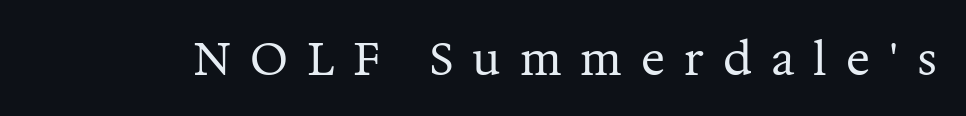
Weight: not bold — regular or lighter. Upright lettering throughout. Underline: absent. You could not count columns in this text — the font is proportionally spaced. What stands out about the letter spacing? Its width — letters are far apart. Serifs: yes, visible at the terminals of the letterforms.
